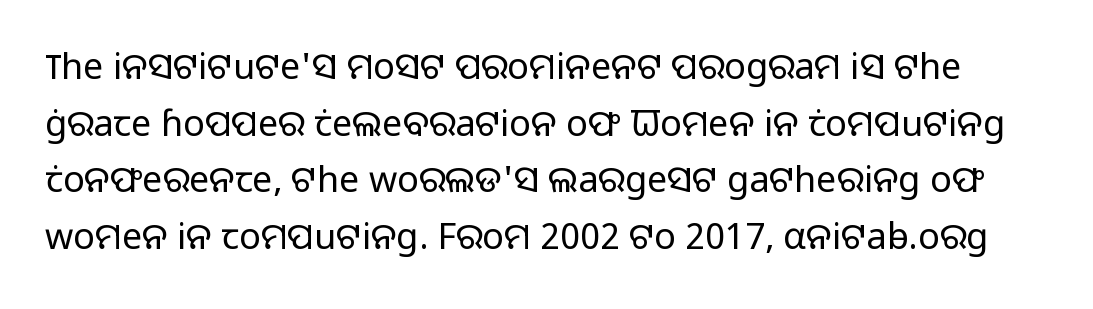
{"serif": "no", "italic": "no", "bold": "no", "weight": "light", "width": "normal", "stroke_contrast": "low", "x_height": "medium", "monospaced": "no", "underline": "no", "line_spacing": "normal", "line_spacing_ratio": 1.57, "letter_spacing": "normal", "letter_spacing_em": 0.0, "glyph_px": 36}
